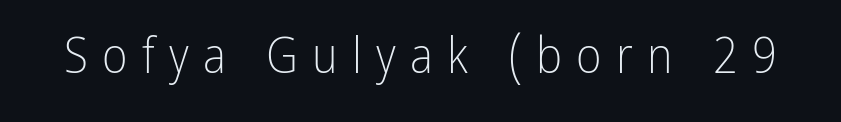
The image shows 49 px light, condensed sans-serif type, upright; set unusually wide letter spacing (+0.29 em), not underlined; low stroke contrast and a medium x-height.
